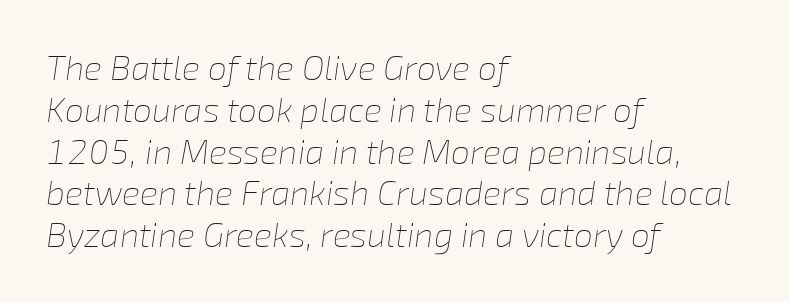
Every row of glyphs begins at an identical x-position on the left. Notice how the stems are inclined rather than vertical — that's the hallmark of italics. Each letter keeps its own natural width here, so spacing adapts to shape. Default kerning and tracking; the words read as compact shapes. No chunkiness to these letters — they're not bold. Bare-footed words on every line.
